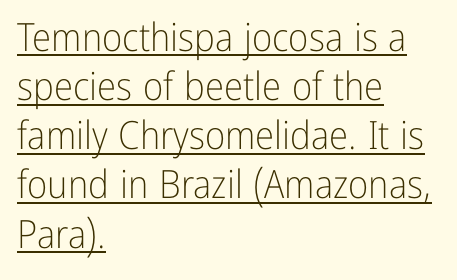
Q: Is the text bold? A: No.
Q: Is the text italic (slanted)? A: No, it is upright.
Q: Is the typeface a serif or a sans-serif typeface? A: Sans-serif.
Q: Is the text underlined? A: Yes.
Q: How is the paragraph aligned? A: Left-aligned.
Q: Is the spacing between letters normal or unusually wide? A: Normal.
Q: Is the spacing between lines tight, normal or loose? A: Normal.
Q: Width (condensed, normal, or wide)? A: Condensed.
Q: Stroke contrast? A: Low.
Q: x-height? A: Medium.
Q: Monospaced? A: No.
